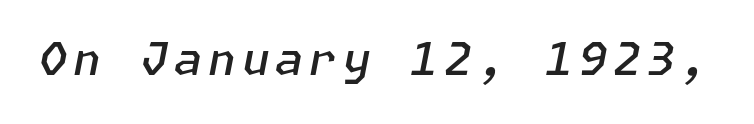
{"italic": "yes", "lean": "right", "slant_degrees": 11, "bold": "semi", "weight": "semibold", "width": "normal", "stroke_contrast": "low", "x_height": "medium", "underline": "no", "glyph_px": 45}
